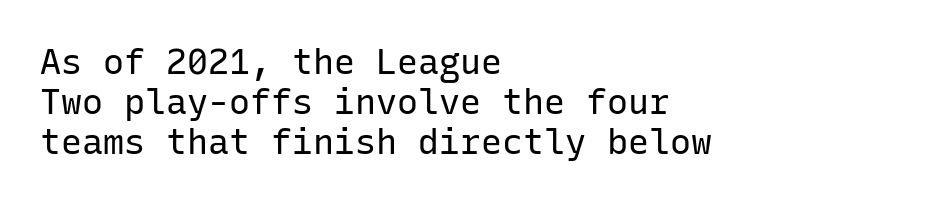
Q: Is the text bold? A: No.
Q: Is the text italic (slanted)? A: No, it is upright.
Q: Is the typeface a serif or a sans-serif typeface? A: Sans-serif.
Q: Is the text underlined? A: No.
Q: How is the paragraph aligned? A: Left-aligned.
Q: Is the spacing between letters normal or unusually wide? A: Normal.
Q: Is the spacing between lines tight, normal or loose? A: Tight.
Q: Width (condensed, normal, or wide)? A: Normal.
Q: Stroke contrast? A: Low.
Q: x-height? A: Medium.
Q: Monospaced? A: Yes.
